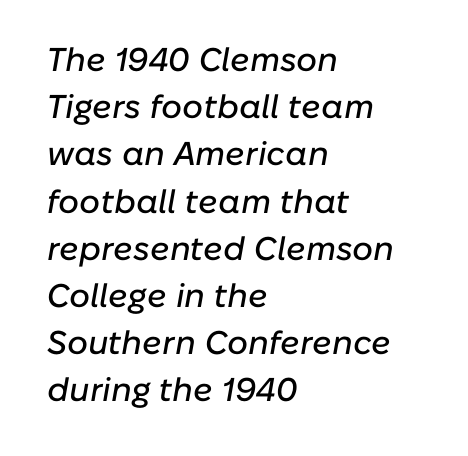
Q: Is the text italic (slanted)? A: Yes, it leans right by about 10 degrees.
Q: Is the text underlined? A: No.
Q: How is the paragraph aligned? A: Left-aligned.
Q: Is the spacing between letters normal or unusually wide? A: Normal.
Q: Is the spacing between lines tight, normal or loose? A: Normal.
Q: Width (condensed, normal, or wide)? A: Normal.
Q: Stroke contrast? A: Low.
Q: x-height? A: Medium.
Q: Monospaced? A: No.
